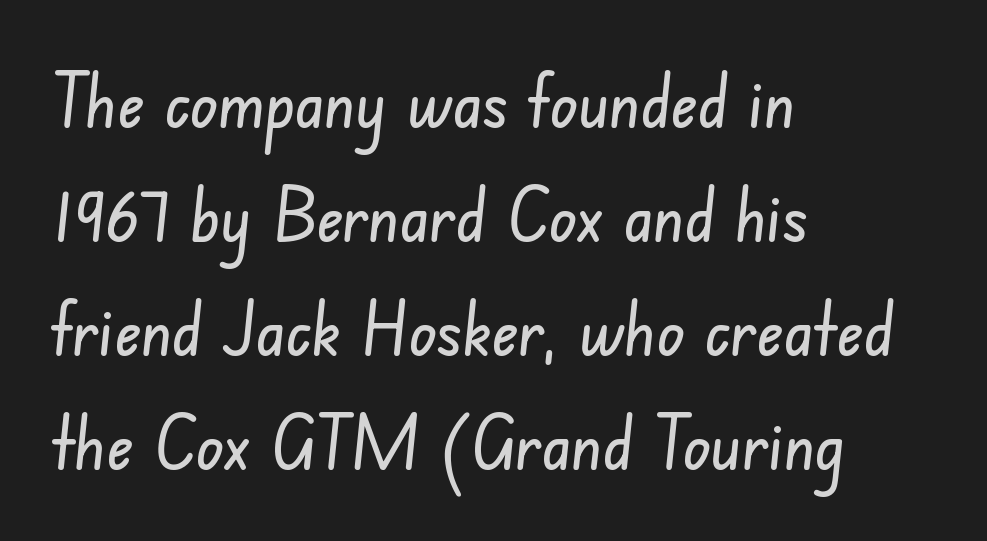
The image shows 73 px condensed sans-serif type; set left-aligned, normal line spacing (1.56x), normal letter spacing, not underlined; low stroke contrast and a small x-height.
